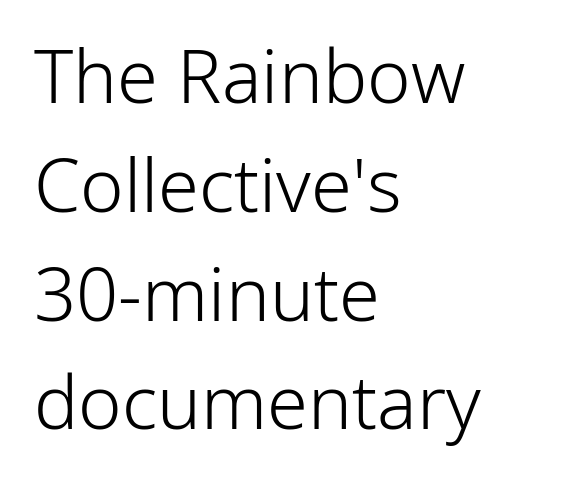
Q: Is the text bold? A: No.
Q: Is the text italic (slanted)? A: No, it is upright.
Q: Is the typeface a serif or a sans-serif typeface? A: Sans-serif.
Q: Is the text underlined? A: No.
Q: How is the paragraph aligned? A: Left-aligned.
Q: Is the spacing between letters normal or unusually wide? A: Normal.
Q: Is the spacing between lines tight, normal or loose? A: Normal.
Q: Width (condensed, normal, or wide)? A: Normal.
Q: Stroke contrast? A: Low.
Q: x-height? A: Medium.
Q: Monospaced? A: No.
